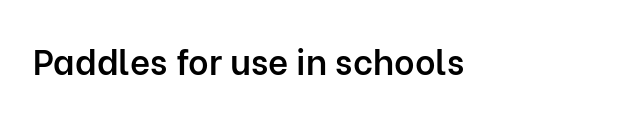
Here the designer chose a conventional face with non-uniform glyph widths. Standard letterfit; no display-style spreading of the glyphs. This is sans-serif lettering, the kind often seen on screens and signage. Moderately thickened strokes mark this as semibold type.
